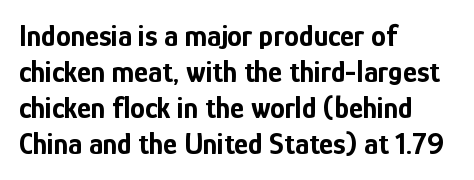
This sample has the flowing, uneven cadence of proportional lettering. Designer's note — italics off, roman on. Beneath every word, the page is bare. Weight check: bold — yes, fully.
